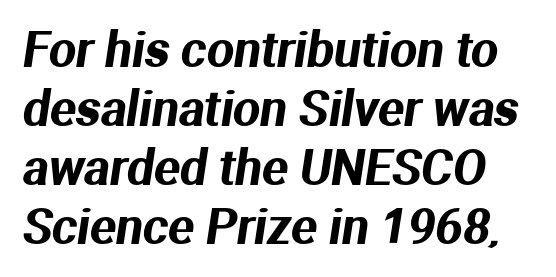
{"serif": "no", "width": "normal", "stroke_contrast": "medium", "x_height": "medium", "monospaced": "no", "underline": "no", "line_spacing_ratio": 1.23, "letter_spacing": "normal", "letter_spacing_em": 0.0, "glyph_px": 48}
